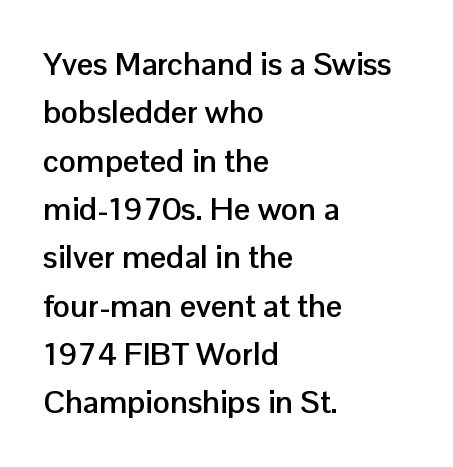
Q: Is the text bold? A: Yes.
Q: Is the text italic (slanted)? A: No, it is upright.
Q: Is the typeface a serif or a sans-serif typeface? A: Sans-serif.
Q: Is the text underlined? A: No.
Q: How is the paragraph aligned? A: Left-aligned.
Q: Is the spacing between letters normal or unusually wide? A: Normal.
Q: Is the spacing between lines tight, normal or loose? A: Normal.
Q: Width (condensed, normal, or wide)? A: Normal.
Q: Stroke contrast? A: Low.
Q: x-height? A: Medium.
Q: Monospaced? A: No.
